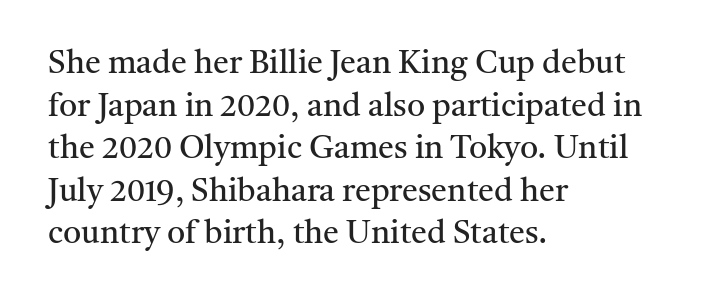
Q: Is the text bold? A: No.
Q: Is the text italic (slanted)? A: No, it is upright.
Q: Is the typeface a serif or a sans-serif typeface? A: Serif.
Q: Is the text underlined? A: No.
Q: How is the paragraph aligned? A: Left-aligned.
Q: Is the spacing between letters normal or unusually wide? A: Normal.
Q: Is the spacing between lines tight, normal or loose? A: Normal.
Q: Width (condensed, normal, or wide)? A: Normal.
Q: Stroke contrast? A: Medium.
Q: x-height? A: Medium.
Q: Monospaced? A: No.
